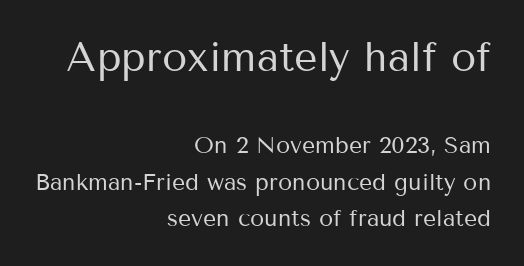
{"serif": "no", "italic": "no", "bold": "no", "weight": "regular", "width": "normal", "stroke_contrast": "medium", "x_height": "medium", "monospaced": "no", "underline": "no", "align": "right", "line_spacing": "normal", "line_spacing_ratio": 1.59, "letter_spacing": "normal", "letter_spacing_em": 0.0, "larger_block": "first", "size_ratio": 1.78, "glyph_px": 41}
